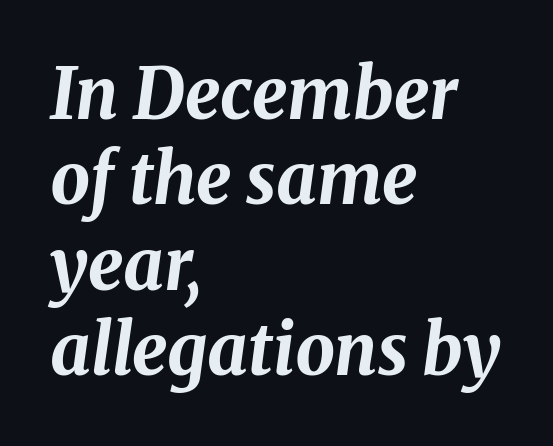
{"italic": "yes", "lean": "right", "slant_degrees": 8, "bold": "yes", "weight": "bold", "width": "normal", "stroke_contrast": "medium", "x_height": "medium", "monospaced": "no", "underline": "no", "align": "left", "line_spacing_ratio": 1.22, "letter_spacing": "normal", "letter_spacing_em": 0.0, "glyph_px": 70}
